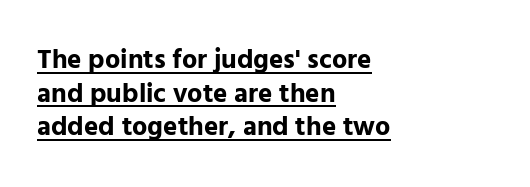
{"italic": "no", "bold": "yes", "underline": "yes", "align": "left", "line_spacing": "normal", "line_spacing_ratio": 1.25, "letter_spacing": "normal", "letter_spacing_em": 0.0, "glyph_px": 27}
